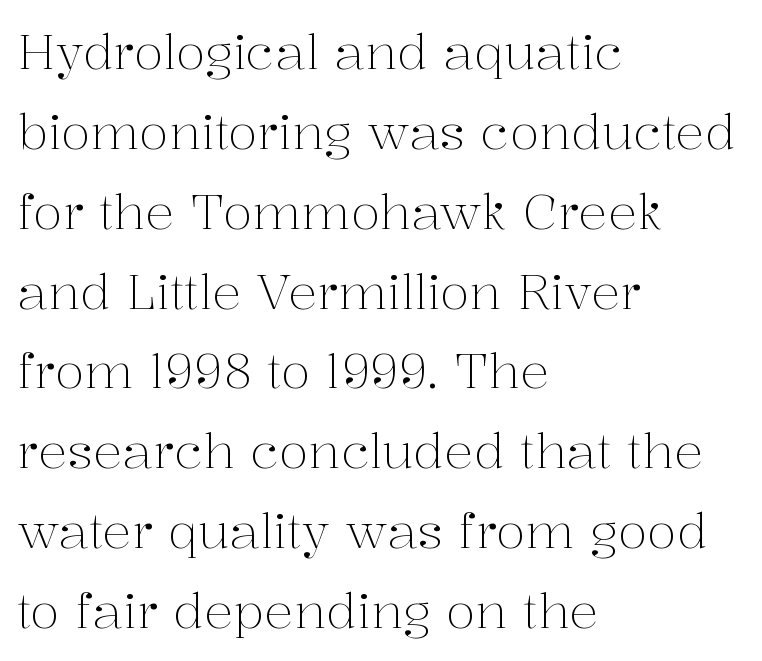
Designer's note — italics off, roman on. Glyph-to-glyph distance matches everyday printed text. Leading: standard. Is the stroke heavy? The answer is a plain regular-or-lighter.
